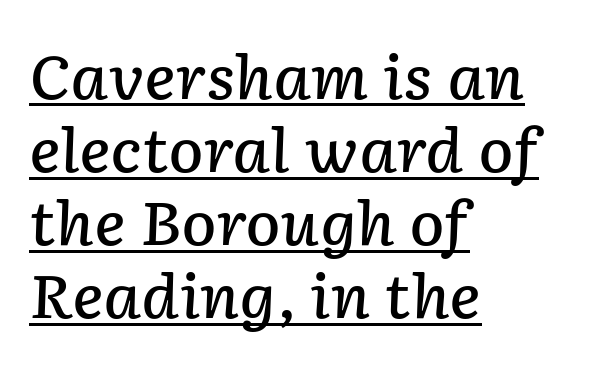
What decoration does the sample have? An underline. These lines were composed using italics. Here the designer chose a conventional face with non-uniform glyph widths. The setting favours the left margin, as ordinary paragraphs usually do.
